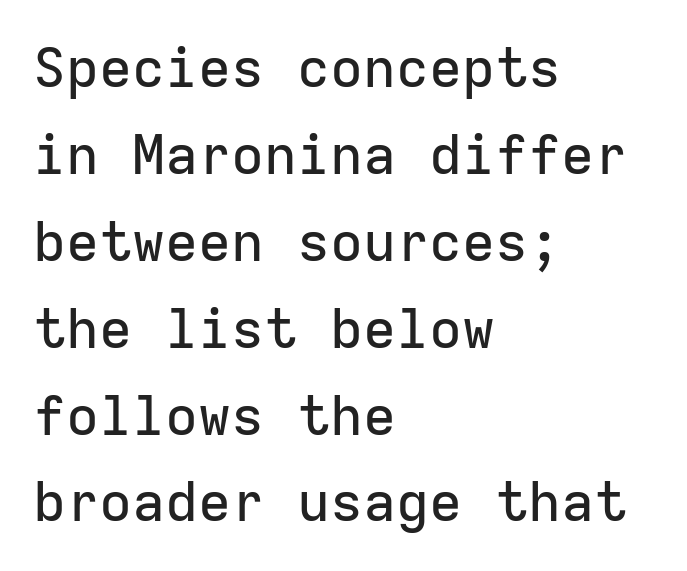
{"serif": "no", "italic": "no", "width": "normal", "stroke_contrast": "low", "x_height": "medium", "monospaced": "yes", "underline": "no", "align": "left", "line_spacing": "normal", "line_spacing_ratio": 1.58, "letter_spacing": "normal", "letter_spacing_em": 0.0, "glyph_px": 55}
